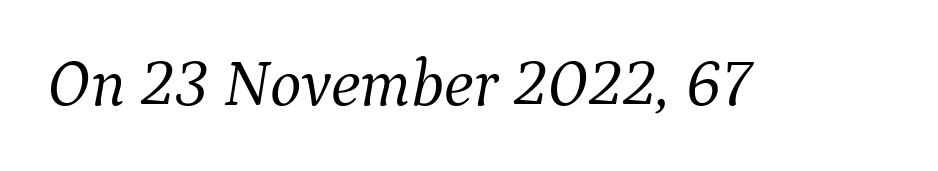
{"serif": "yes", "italic": "yes", "lean": "right", "slant_degrees": 9, "bold": "no", "weight": "light", "width": "normal", "stroke_contrast": "medium", "x_height": "medium", "monospaced": "no", "underline": "no", "letter_spacing": "normal", "letter_spacing_em": 0.0, "glyph_px": 67}
